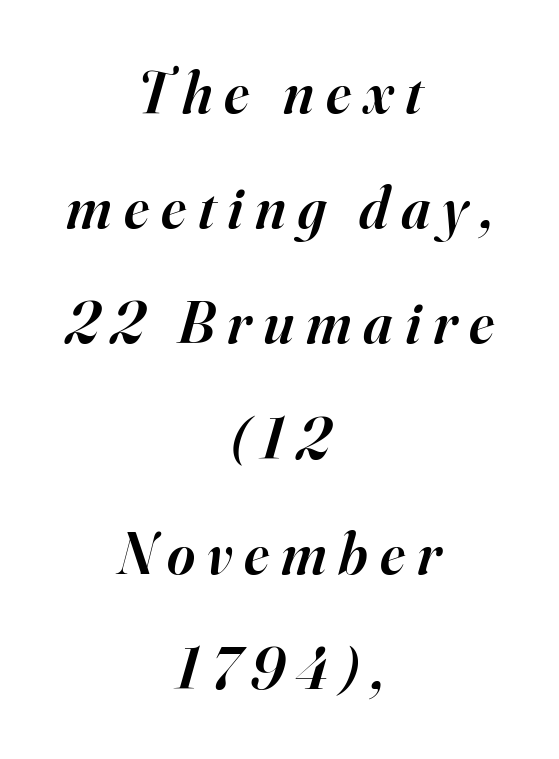
Type style note: has serifs. Character widths vary here, with narrow letters taking less room than wide ones. The specimen omits any rule beneath the text block's lines. Caption: expanded tracking, letters set apart. The typesetting leans somewhat heavy: a semibold.
